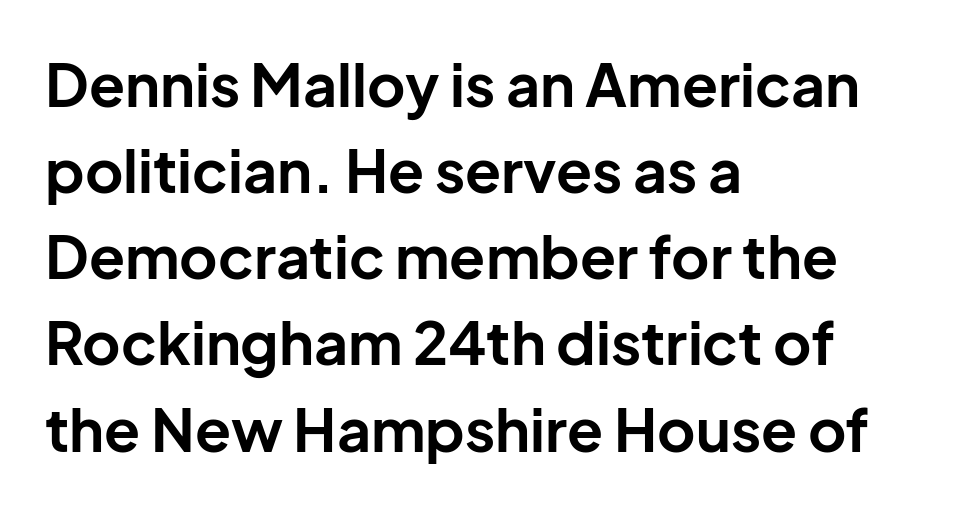
{"serif": "no", "italic": "no", "bold": "yes", "weight": "bold", "width": "normal", "stroke_contrast": "low", "x_height": "medium", "monospaced": "no", "underline": "no", "align": "left", "line_spacing": "normal", "line_spacing_ratio": 1.46, "letter_spacing": "normal", "letter_spacing_em": 0.0, "glyph_px": 59}
